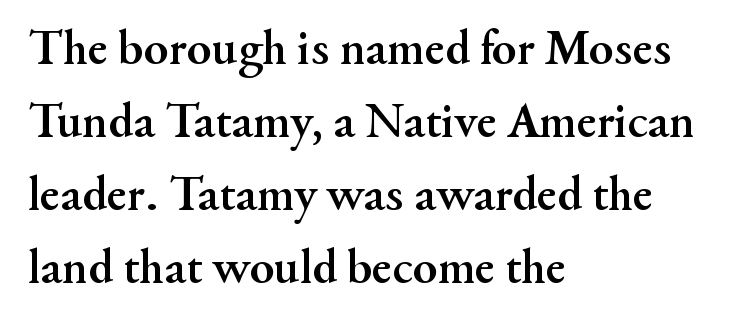
The image shows 50 px semibold serif type, upright; set left-aligned, normal line spacing (1.46x), normal letter spacing, not underlined; medium stroke contrast and a small x-height.
